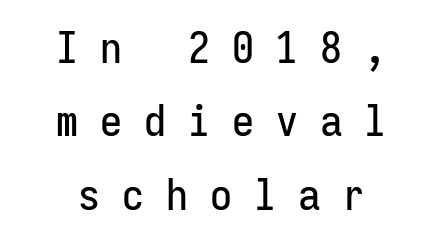
The designer went with a sans here, leaving each stem footless. A bare baseline throughout the passage. Neither beginnings nor endings align; midpoints do. Do the characters align in a grid? Yes, the font is monospaced. Every character sits straight up, as roman type does.
